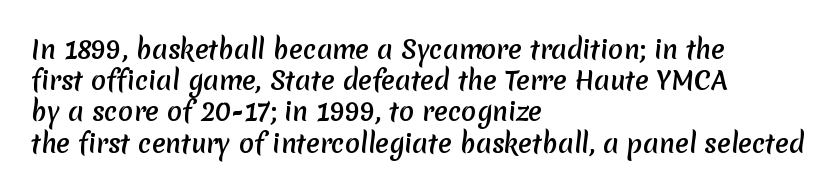
{"bold": "yes", "underline": "no", "align": "left", "line_spacing": "normal", "line_spacing_ratio": 1.25, "letter_spacing": "normal", "letter_spacing_em": 0.0, "glyph_px": 25}
